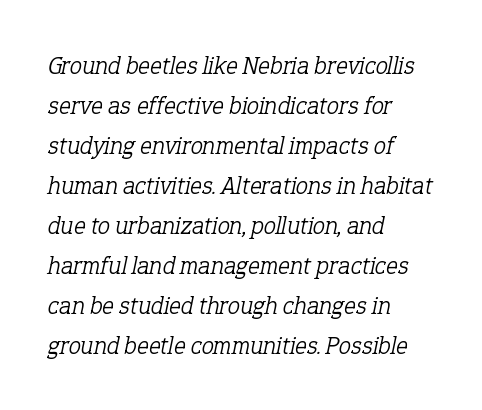
{"italic": "yes", "lean": "right", "slant_degrees": 12, "bold": "no", "underline": "no", "align": "left", "line_spacing": "normal", "line_spacing_ratio": 1.6, "letter_spacing": "normal", "letter_spacing_em": 0.0, "glyph_px": 25}
